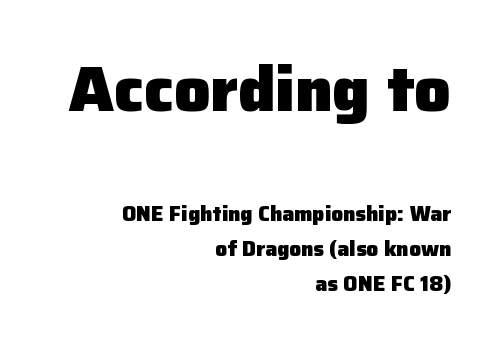
Underline: absent. Proportional: the letters do not fall into vertical columns. Plenty of ink on the page — the face is bold. A student would notice the top passage is typeset larger than what follows. Classification — sans serif. Every row of glyphs terminates at an identical x-position on the right.
